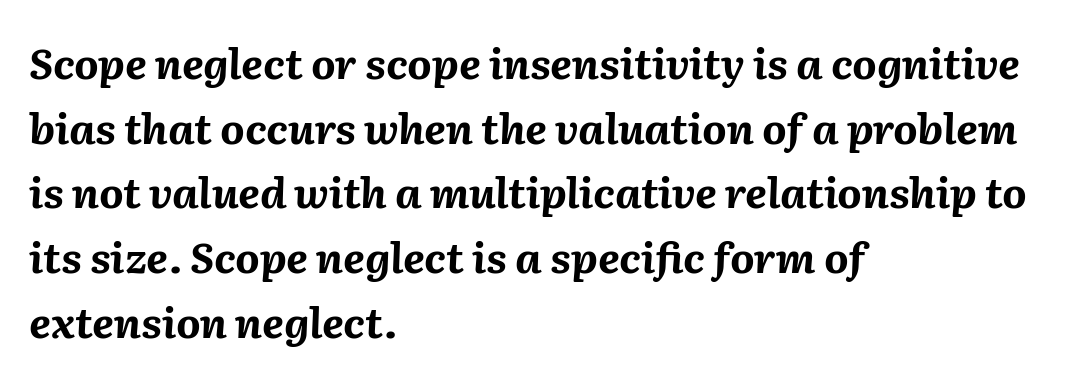
{"italic": "yes", "lean": "right", "slant_degrees": 2, "bold": "yes", "weight": "bold", "width": "normal", "stroke_contrast": "medium", "x_height": "medium", "monospaced": "no", "underline": "no", "align": "left", "line_spacing": "normal", "line_spacing_ratio": 1.54, "letter_spacing": "normal", "letter_spacing_em": 0.0, "glyph_px": 42}
